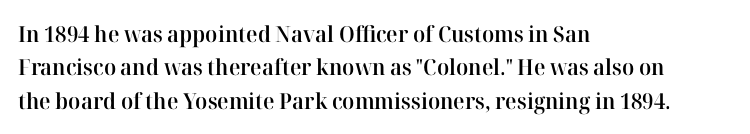
{"italic": "no", "bold": "semi", "underline": "no", "align": "left", "line_spacing": "normal", "line_spacing_ratio": 1.52, "letter_spacing": "normal", "letter_spacing_em": 0.0, "glyph_px": 22}
